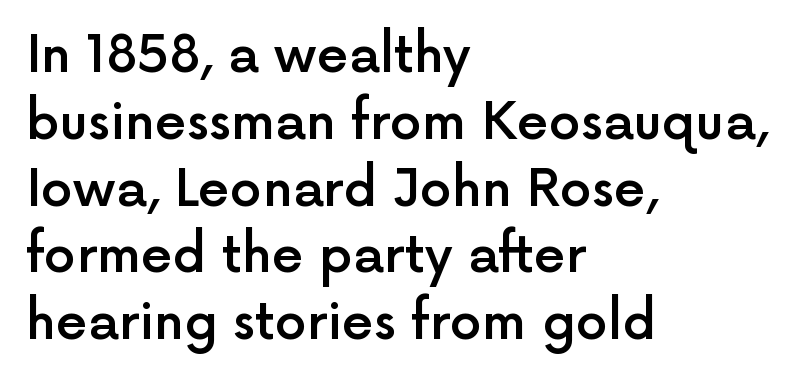
The type family on display is of the sans-serif kind. These lines carry some extra weight — a demibold, not a full bold. A bare baseline throughout the passage. Short note: letters normally spaced. Here the designer chose a conventional face with non-uniform glyph widths. Which margin do the lines hug? The left one — the right edge is uneven.
